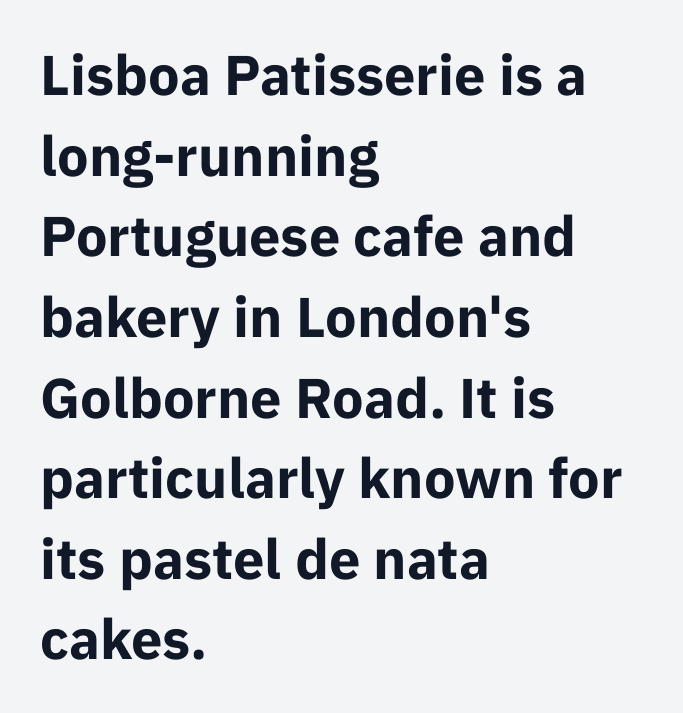
The image shows 56 px bold sans-serif type, upright; set left-aligned, normal line spacing (1.44x), normal letter spacing, not underlined; low stroke contrast and a medium x-height.
